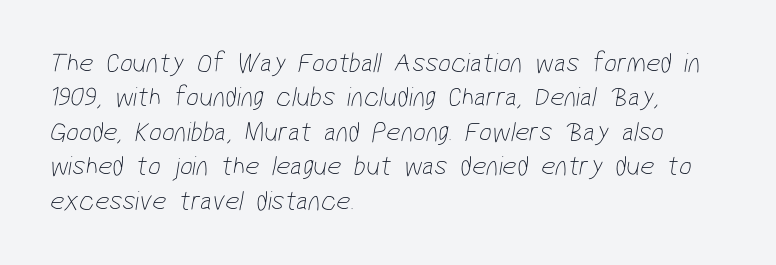
No extra tracking has been applied to these lines. Type without underlining. Look at the bottom of the vertical strokes: they stop flat, with no serifs. Caption: face not bold, strokes unweighted. This sample has the flowing, uneven cadence of proportional lettering. A classic flush-left, rag-right setting is used for this passage.
